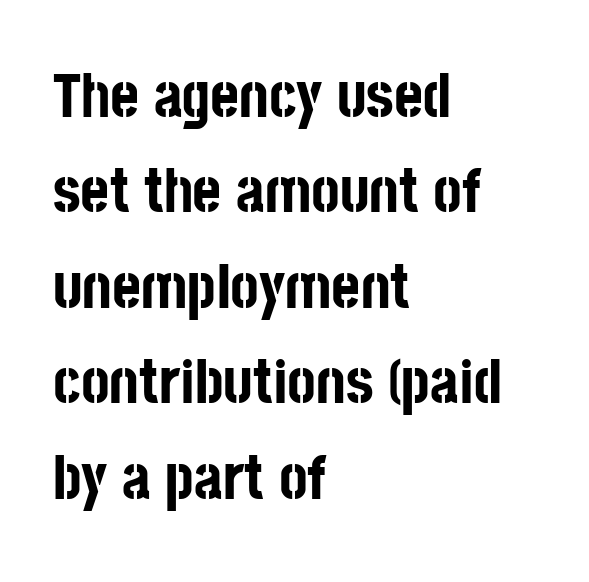
The image shows 62 px bold, condensed sans-serif type, upright; set left-aligned, normal line spacing (1.54x), normal letter spacing, not underlined; low stroke contrast and a large x-height.
